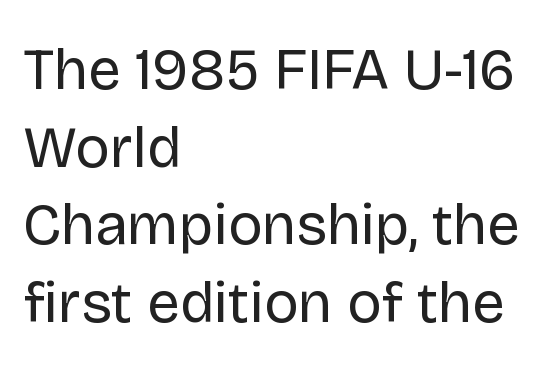
{"serif": "no", "italic": "no", "bold": "no", "weight": "regular", "width": "normal", "stroke_contrast": "low", "x_height": "large", "monospaced": "no", "underline": "no", "align": "left", "line_spacing": "normal", "line_spacing_ratio": 1.34, "letter_spacing": "normal", "letter_spacing_em": 0.0, "glyph_px": 58}
